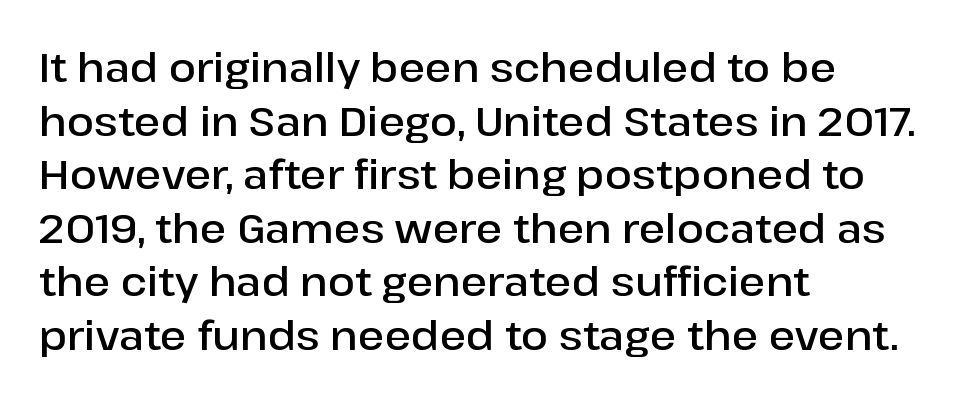
{"serif": "no", "italic": "no", "bold": "semi", "weight": "semibold", "width": "normal", "stroke_contrast": "low", "x_height": "medium", "monospaced": "no", "underline": "no", "align": "left", "line_spacing": "normal", "line_spacing_ratio": 1.34, "letter_spacing": "normal", "letter_spacing_em": 0.0, "glyph_px": 40}
